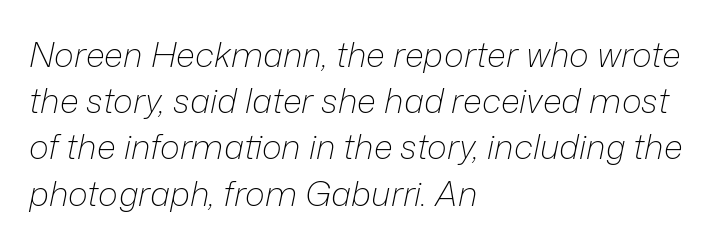
{"italic": "yes", "lean": "right", "slant_degrees": 12, "bold": "no", "weight": "light", "width": "normal", "stroke_contrast": "low", "x_height": "medium", "monospaced": "no", "underline": "no", "align": "left", "line_spacing": "normal", "line_spacing_ratio": 1.36, "letter_spacing": "normal", "letter_spacing_em": 0.0, "glyph_px": 34}
